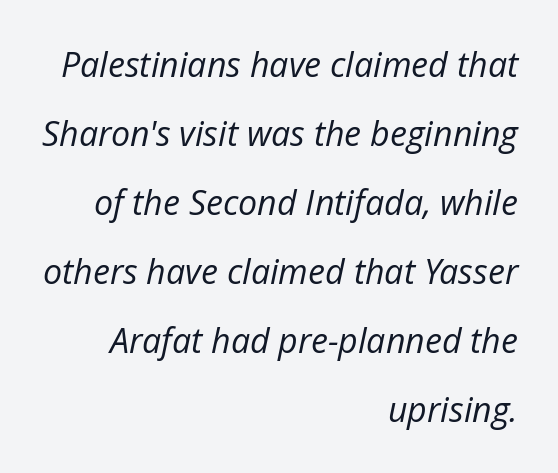
The image shows 34 px regular-weight type, italic (leaning right); set right-aligned, loose line spacing (2.03x), normal letter spacing, not underlined; low stroke contrast and a medium x-height.
